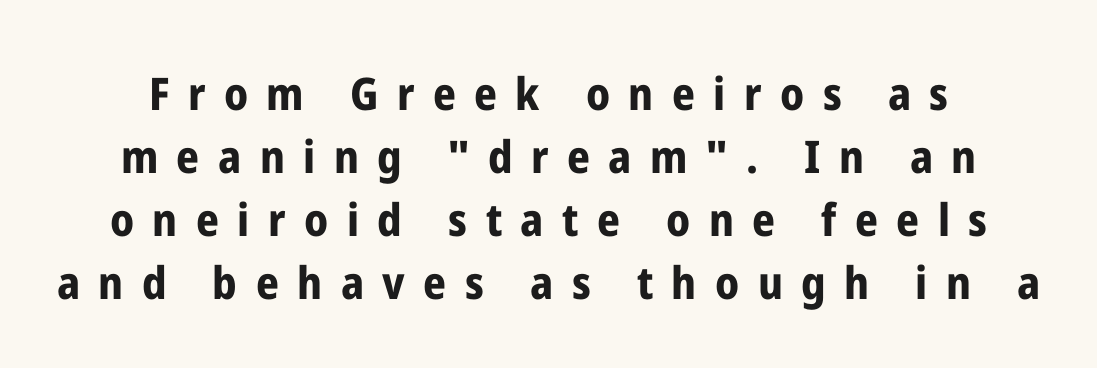
{"serif": "no", "italic": "no", "bold": "yes", "weight": "bold", "width": "condensed", "stroke_contrast": "low", "x_height": "medium", "monospaced": "no", "underline": "no", "line_spacing": "normal", "line_spacing_ratio": 1.4, "letter_spacing": "wide", "letter_spacing_em": 0.41, "glyph_px": 45}
